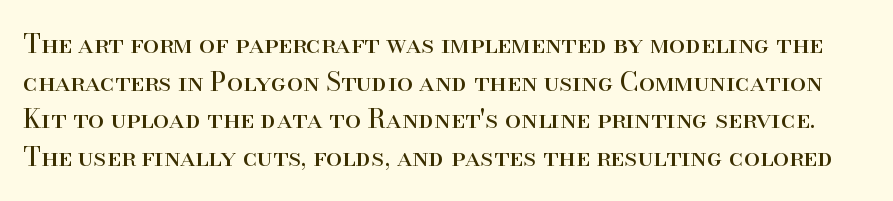
{"italic": "no", "bold": "no", "underline": "no", "line_spacing": "normal", "line_spacing_ratio": 1.45, "letter_spacing": "normal", "letter_spacing_em": 0.0, "glyph_px": 26}
